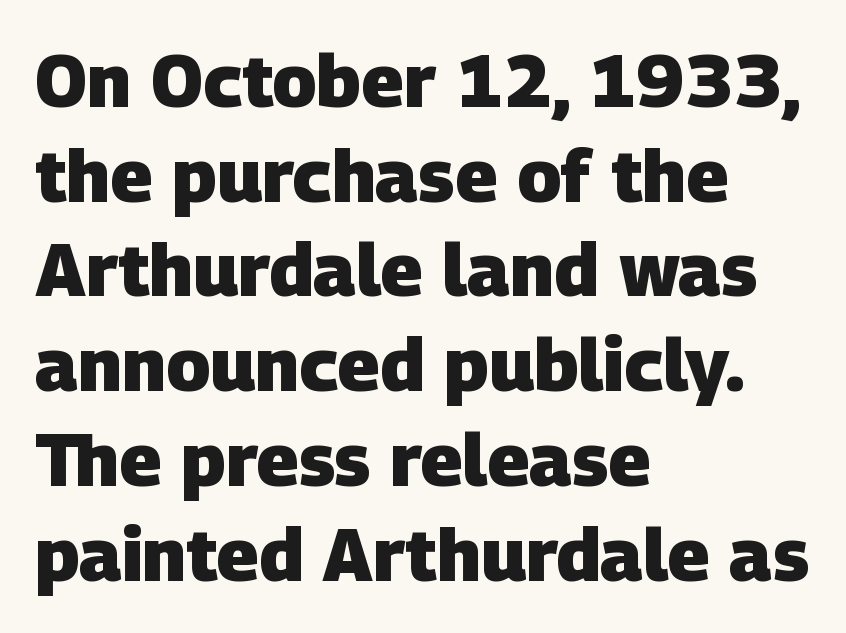
The lines are quadded left. A typesetter would call this zero additional tracking. The zone under the glyphs is completely vacant. Is the type bold? Yes — the strokes are clearly thick and heavy.
